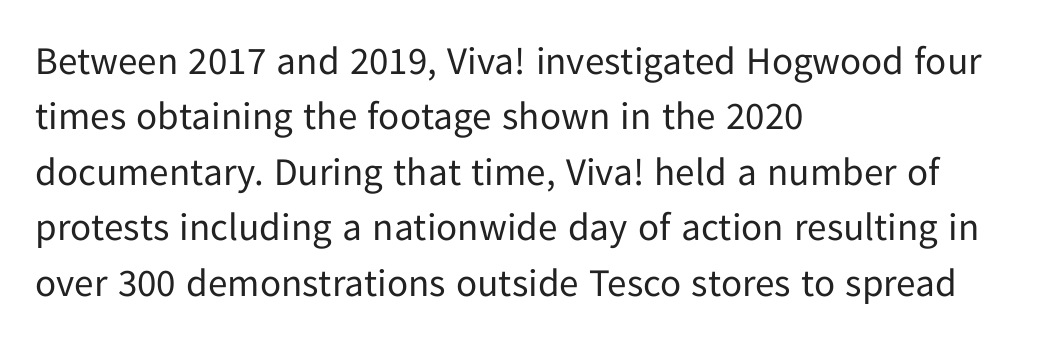
The image shows 39 px regular-weight sans-serif type, upright; set left-aligned, normal line spacing (1.42x), normal letter spacing, not underlined; low stroke contrast and a medium x-height.
